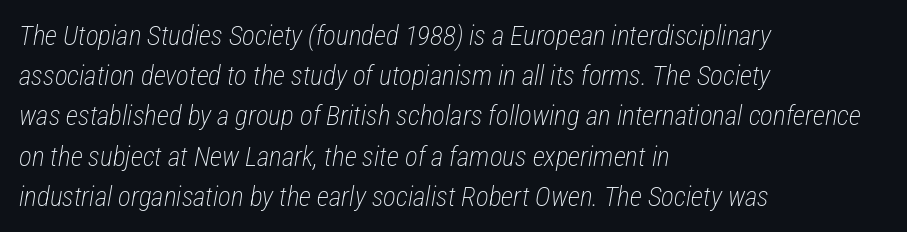
Beneath every word, the page is bare. Each line starts at the same left margin while the right side varies. Think standard paragraph weight, or any step lighter than that. The line-height multiplier appears to be the usual default. Nobody touched the tracking dial on this one.
